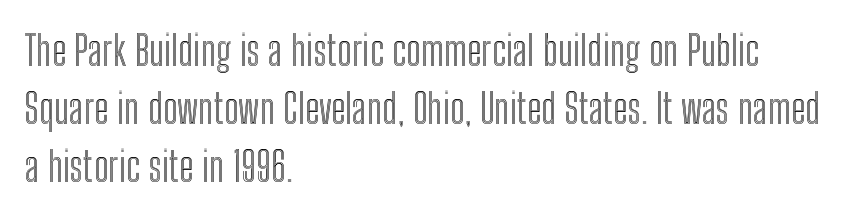
The image shows 41 px condensed type, upright; set left-aligned, normal line spacing (1.41x), normal letter spacing, not underlined; a medium x-height.
